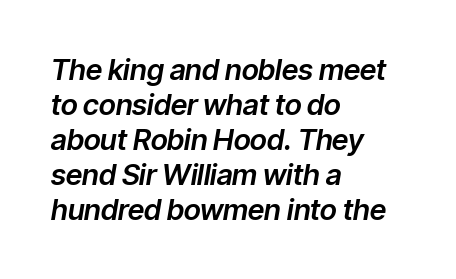
Q: Is the text italic (slanted)? A: Yes, it leans right by about 9 degrees.
Q: Is the text underlined? A: No.
Q: How is the paragraph aligned? A: Left-aligned.
Q: Is the spacing between letters normal or unusually wide? A: Normal.
Q: Width (condensed, normal, or wide)? A: Normal.
Q: Stroke contrast? A: Low.
Q: x-height? A: Medium.
Q: Monospaced? A: No.
